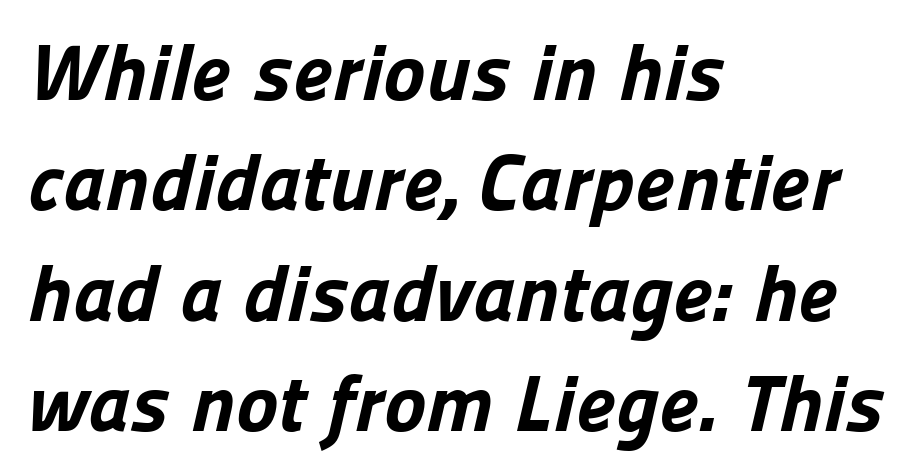
Q: Is the text bold? A: Yes.
Q: Is the typeface a serif or a sans-serif typeface? A: Sans-serif.
Q: Is the text underlined? A: No.
Q: How is the paragraph aligned? A: Left-aligned.
Q: Is the spacing between letters normal or unusually wide? A: Normal.
Q: Is the spacing between lines tight, normal or loose? A: Normal.
Q: Width (condensed, normal, or wide)? A: Normal.
Q: Stroke contrast? A: Low.
Q: x-height? A: Medium.
Q: Monospaced? A: No.
